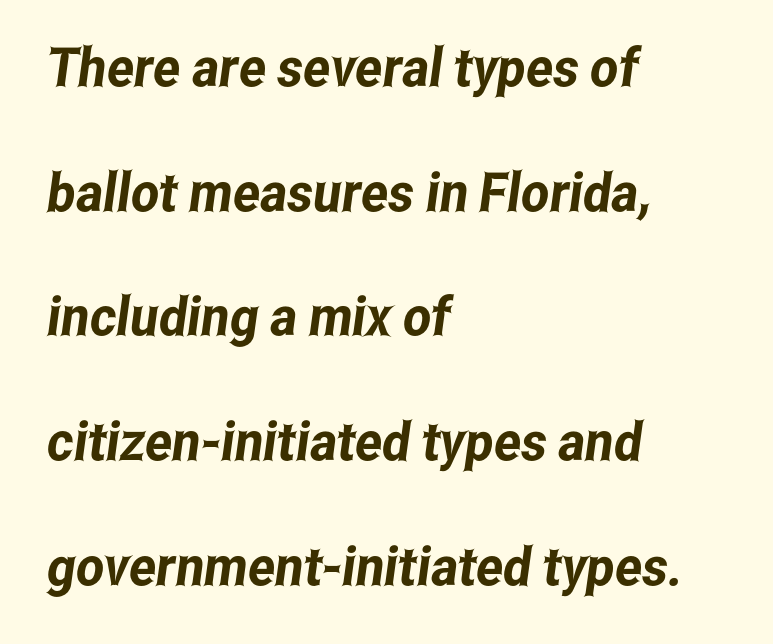
Q: Is the typeface a serif or a sans-serif typeface? A: Sans-serif.
Q: Is the text underlined? A: No.
Q: How is the paragraph aligned? A: Left-aligned.
Q: Is the spacing between letters normal or unusually wide? A: Normal.
Q: Is the spacing between lines tight, normal or loose? A: Loose.
Q: Width (condensed, normal, or wide)? A: Condensed.
Q: Stroke contrast? A: Low.
Q: x-height? A: Medium.
Q: Monospaced? A: No.
